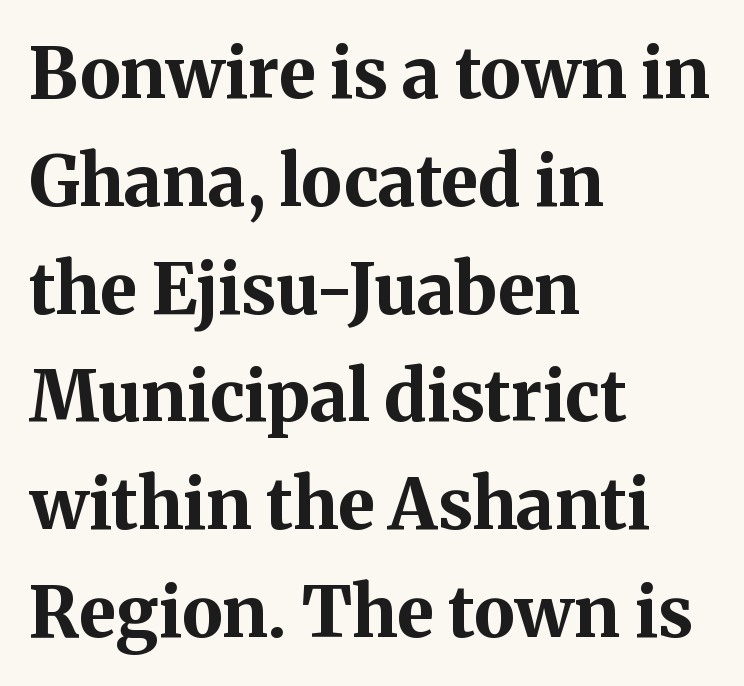
{"serif": "yes", "italic": "no", "bold": "yes", "weight": "bold", "width": "normal", "stroke_contrast": "medium", "x_height": "medium", "monospaced": "no", "underline": "no", "align": "left", "line_spacing": "normal", "line_spacing_ratio": 1.54, "letter_spacing": "normal", "letter_spacing_em": 0.0, "glyph_px": 70}
